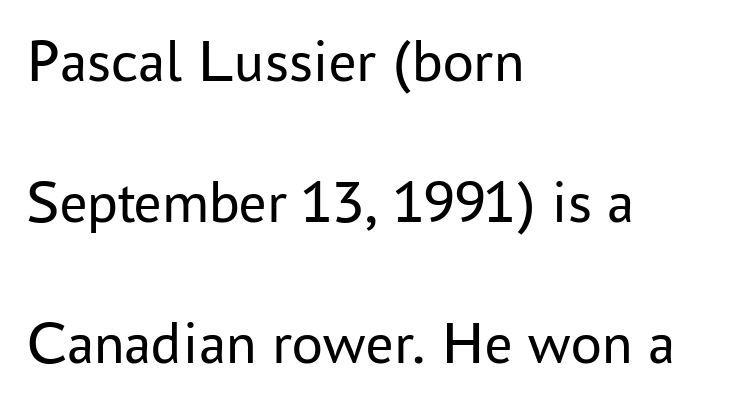
The image shows 61 px regular-weight sans-serif type, upright; set left-aligned, loose line spacing (2.31x), normal letter spacing, not underlined; low stroke contrast and a medium x-height.
